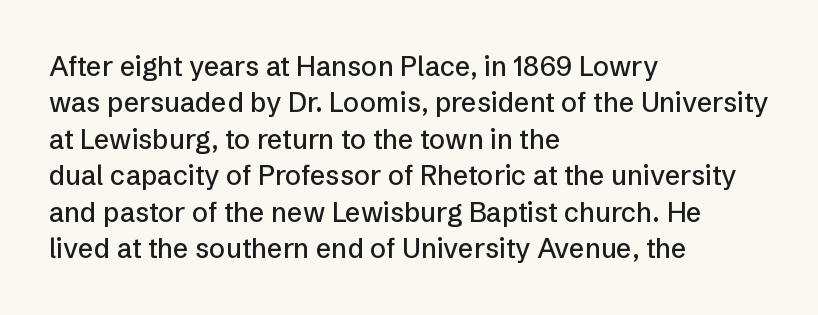
Tracking value appears to be zero — textbook default spacing. The type sits square on the baseline with zero lean. A clean baseline with only descenders dipping below it. Is the block centered? No — it sits flush against the left margin. Notice how descenders clear the ascenders below comfortably — that's standard leading.
